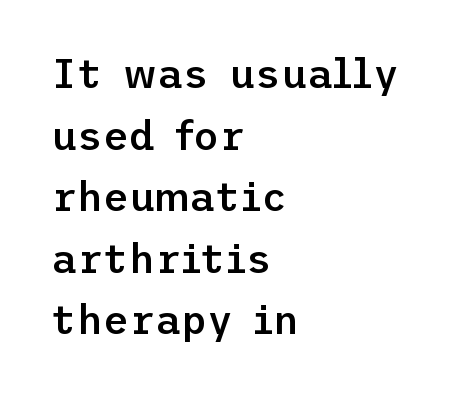
Q: Is the text bold? A: Semi-bold.
Q: Is the text italic (slanted)? A: No, it is upright.
Q: Is the typeface a serif or a sans-serif typeface? A: Sans-serif.
Q: Is the text underlined? A: No.
Q: How is the paragraph aligned? A: Left-aligned.
Q: Is the spacing between letters normal or unusually wide? A: Normal.
Q: Is the spacing between lines tight, normal or loose? A: Normal.
Q: Width (condensed, normal, or wide)? A: Normal.
Q: Stroke contrast? A: Low.
Q: x-height? A: Medium.
